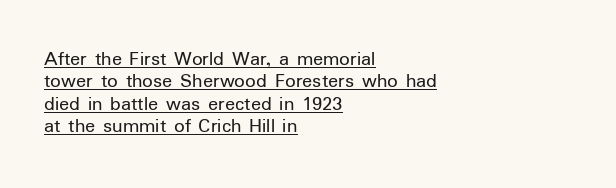
The image shows 21 px text type, upright; set left-aligned, tight line spacing (1.07x), normal letter spacing, underlined.
